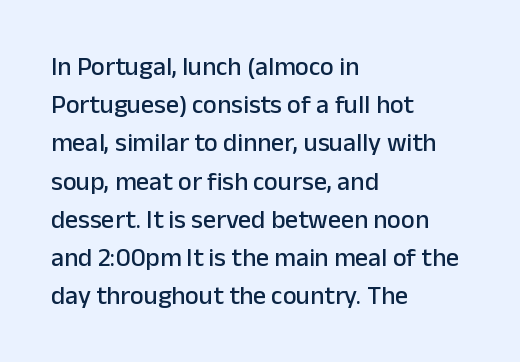
{"italic": "no", "underline": "no", "align": "left", "line_spacing": "normal", "line_spacing_ratio": 1.47, "letter_spacing": "normal", "letter_spacing_em": 0.0, "glyph_px": 26}
